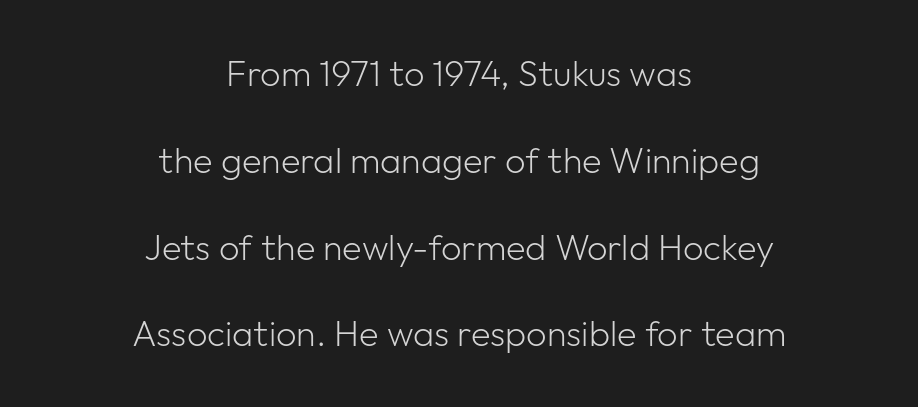
Q: Is the text bold? A: No.
Q: Is the text italic (slanted)? A: No, it is upright.
Q: Is the typeface a serif or a sans-serif typeface? A: Sans-serif.
Q: Is the text underlined? A: No.
Q: How is the paragraph aligned? A: Centered.
Q: Is the spacing between letters normal or unusually wide? A: Normal.
Q: Is the spacing between lines tight, normal or loose? A: Loose.
Q: Width (condensed, normal, or wide)? A: Normal.
Q: Stroke contrast? A: Low.
Q: x-height? A: Medium.
Q: Monospaced? A: No.
